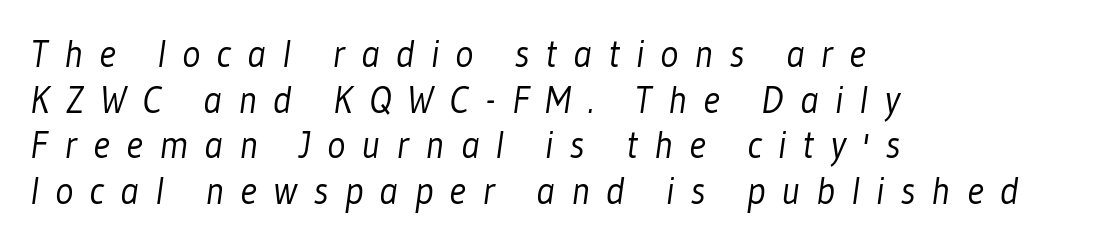
Q: Is the text bold? A: No.
Q: Is the typeface a serif or a sans-serif typeface? A: Sans-serif.
Q: Is the text underlined? A: No.
Q: How is the paragraph aligned? A: Left-aligned.
Q: Is the spacing between letters normal or unusually wide? A: Unusually wide.
Q: Width (condensed, normal, or wide)? A: Condensed.
Q: Stroke contrast? A: Low.
Q: x-height? A: Medium.
Q: Monospaced? A: No.
